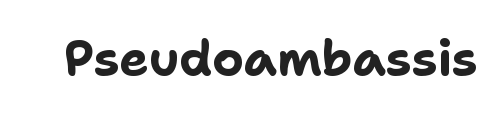
The image shows 49 px bold sans-serif type, upright; set normal letter spacing, not underlined; low stroke contrast and a medium x-height.
